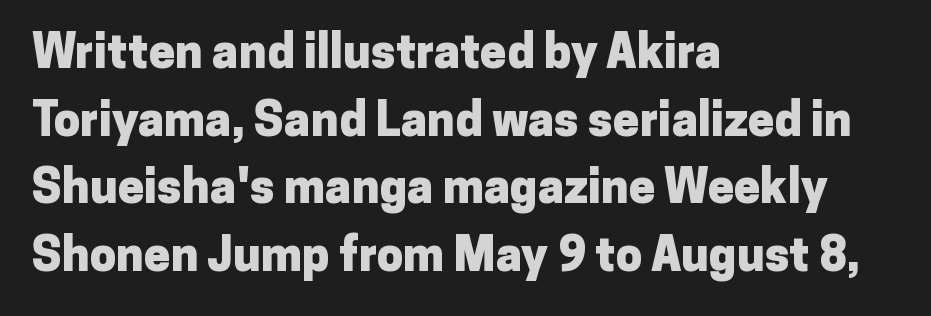
The image shows 47 px heavy sans-serif type, upright; set left-aligned, normal line spacing (1.44x), normal letter spacing, not underlined; low stroke contrast and a medium x-height.
